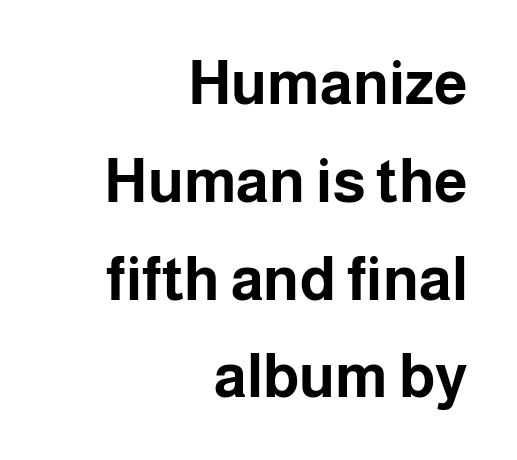
{"serif": "no", "italic": "no", "bold": "yes", "weight": "bold", "width": "normal", "stroke_contrast": "low", "x_height": "medium", "monospaced": "no", "underline": "no", "align": "right", "line_spacing": "normal", "line_spacing_ratio": 1.63, "letter_spacing": "normal", "letter_spacing_em": 0.0, "glyph_px": 60}
